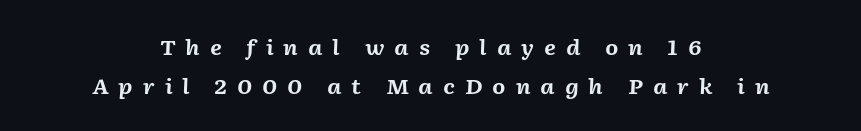
The image shows 21 px bold type, italic (leaning right); set centered, line spacing 1.85x, unusually wide letter spacing (+0.47 em), not underlined.
